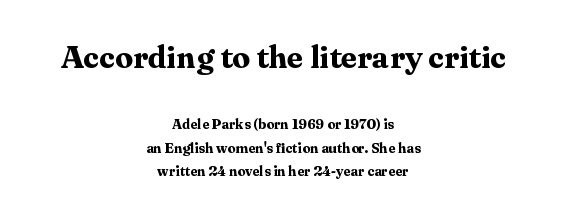
The image shows 32 px bold serif type, upright; set centered, normal line spacing (1.68x), normal letter spacing, not underlined; the first (top) block is 2.29x larger; medium stroke contrast and a medium x-height.
